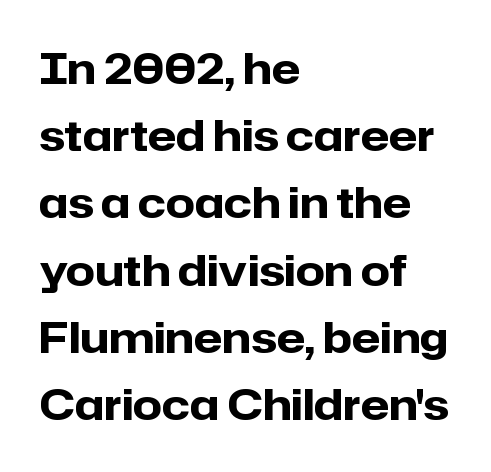
The glyphs have the mass of a bold cut. Evenly set lines give the paragraph a standard silhouette. Descenders are the only things crossing below the line. Vertical strokes here are truly vertical. The lines in this sample share a left origin and differ only in where they stop.
